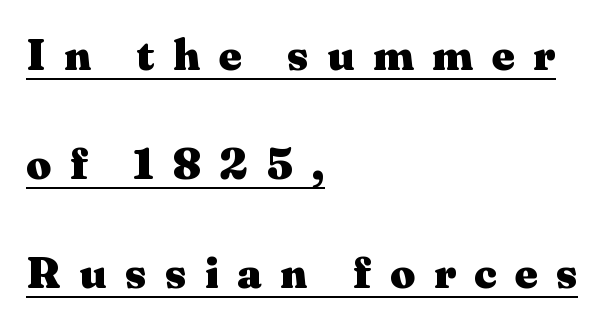
Q: Is the text bold? A: Yes.
Q: Is the text italic (slanted)? A: No, it is upright.
Q: Is the typeface a serif or a sans-serif typeface? A: Serif.
Q: Is the text underlined? A: Yes.
Q: How is the paragraph aligned? A: Left-aligned.
Q: Is the spacing between letters normal or unusually wide? A: Unusually wide.
Q: Is the spacing between lines tight, normal or loose? A: Loose.
Q: Width (condensed, normal, or wide)? A: Wide.
Q: Stroke contrast? A: Medium.
Q: x-height? A: Medium.
Q: Monospaced? A: No.
